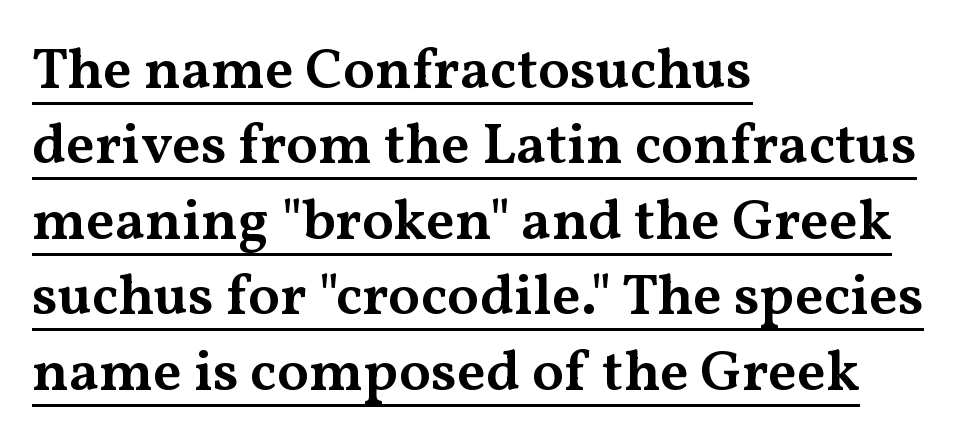
The image shows 58 px semibold, wide serif type, upright; set left-aligned, normal line spacing (1.3x), normal letter spacing, underlined; medium stroke contrast and a medium x-height.
